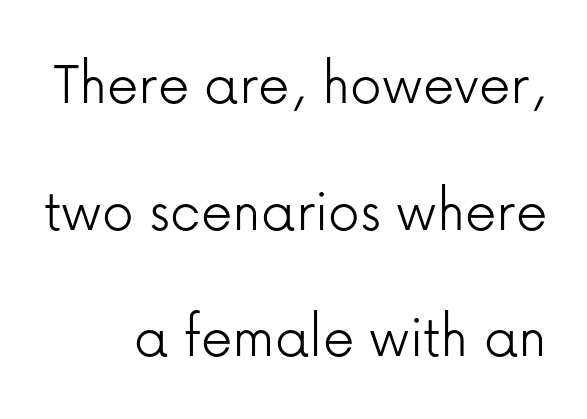
Default kerning and tracking; the words read as compact shapes. These lines are set flush right with a ragged left edge. The font is comparable to plain body text, perhaps lighter. The letters carry no serifs — their stems end cleanly without finishing strokes.
